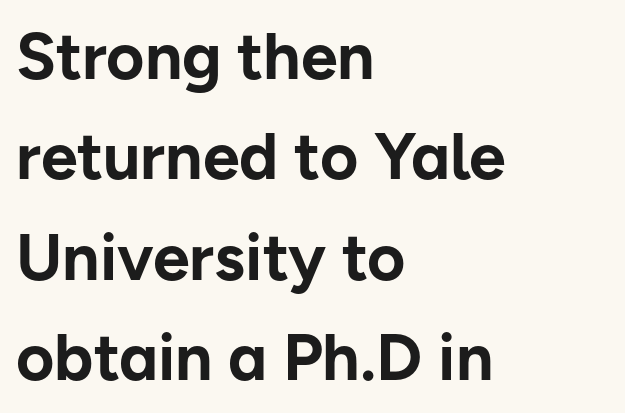
Q: Is the text bold? A: Yes.
Q: Is the text italic (slanted)? A: No, it is upright.
Q: Is the typeface a serif or a sans-serif typeface? A: Sans-serif.
Q: Is the text underlined? A: No.
Q: How is the paragraph aligned? A: Left-aligned.
Q: Is the spacing between letters normal or unusually wide? A: Normal.
Q: Is the spacing between lines tight, normal or loose? A: Normal.
Q: Width (condensed, normal, or wide)? A: Normal.
Q: Stroke contrast? A: Low.
Q: x-height? A: Medium.
Q: Monospaced? A: No.
